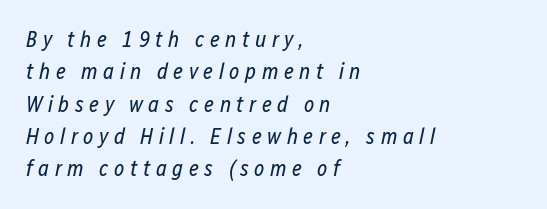
The image shows 22 px text type, italic (leaning right); set left-aligned, normal line spacing (1.47x), unusually wide letter spacing (+0.25 em), not underlined.
